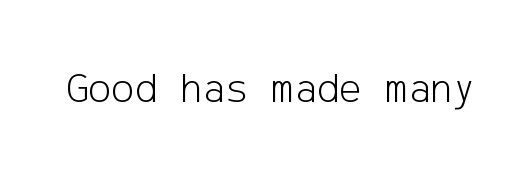
Unlike a traditional serif, this face leaves its strokes unadorned. Stems here are at most as thick as an everyday book face. You could call the tracking neutral — neither tight nor loose. The glyphs are unaccompanied by any horizontal stroke below them. Ascenders rise straight up at ninety degrees.
